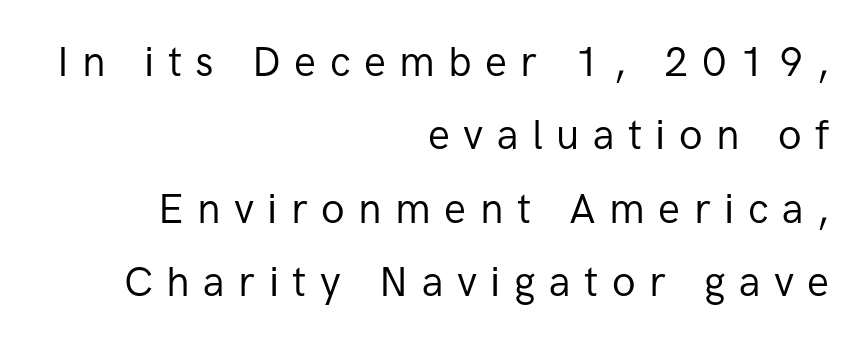
The image shows 41 px regular-weight sans-serif type, upright; set right-aligned, line spacing 1.79x, unusually wide letter spacing (+0.33 em), not underlined; low stroke contrast and a medium x-height.
